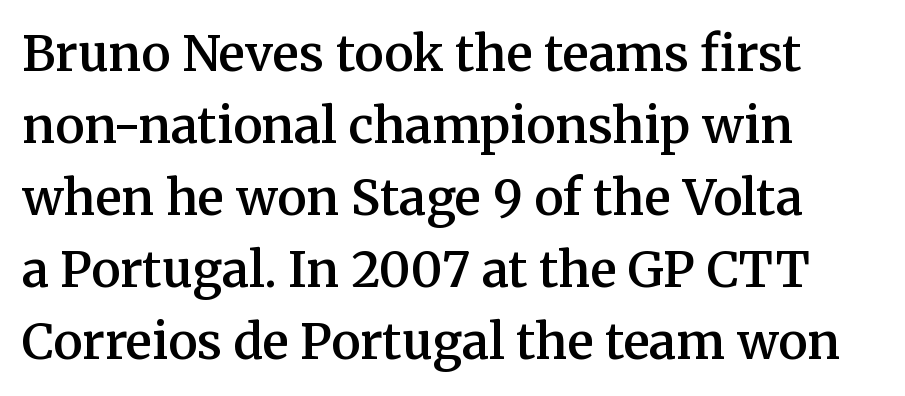
Does the copy run flush right? No — it runs flush left. The line-height multiplier appears to be the usual default. Plain, unruled lines of type. Heft: intermediate — a semibold. Observe the ordinary spacing: letters are neighbours, not strangers.
